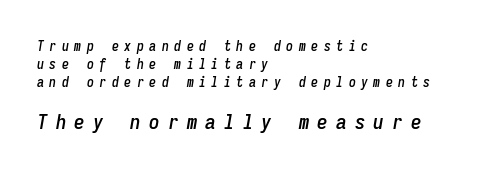
Caption: expanded tracking, letters set apart. Block two is the big one; block one sits smaller above it. Horizontal alignment here is leftward, the default for most running prose. Line spacing here is normal. This rendering features lettering with no underline.
